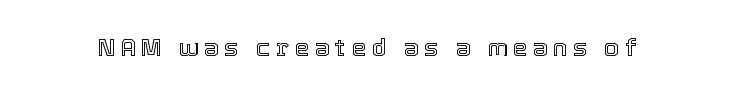
The image shows 24 px text type, upright; set unusually wide letter spacing (+0.22 em), not underlined.
